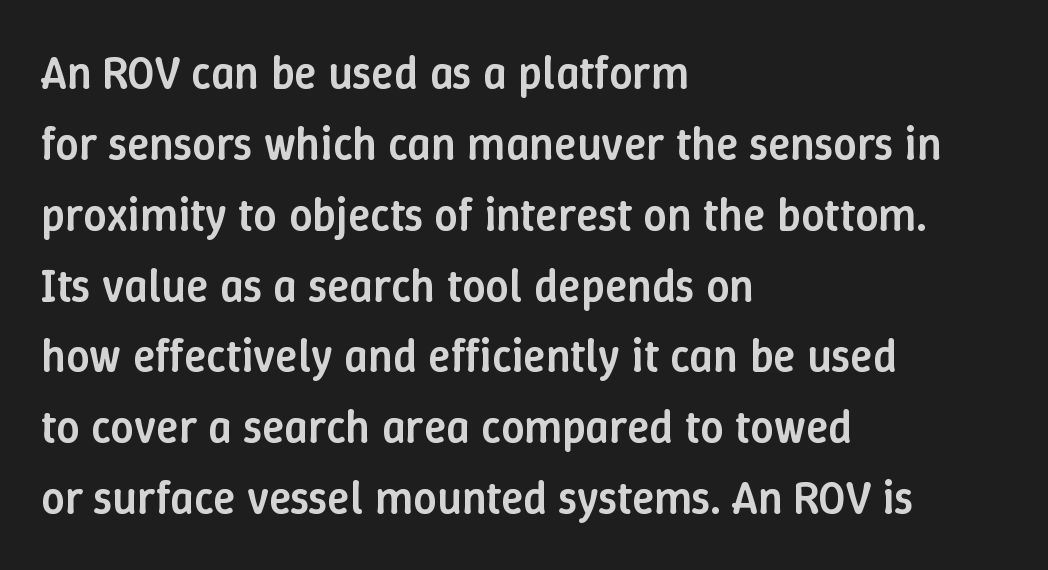
Q: Is the text bold? A: Semi-bold.
Q: Is the text italic (slanted)? A: No, it is upright.
Q: Is the text underlined? A: No.
Q: How is the paragraph aligned? A: Left-aligned.
Q: Is the spacing between letters normal or unusually wide? A: Normal.
Q: Is the spacing between lines tight, normal or loose? A: Normal.
Q: Width (condensed, normal, or wide)? A: Normal.
Q: Stroke contrast? A: Low.
Q: x-height? A: Medium.
Q: Monospaced? A: No.
